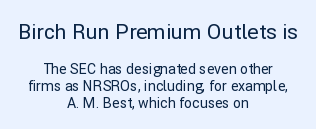
The strip under each line holds only bare page. This sample uses an upright cut, with every glyph sitting square on the baseline. How are the letters spaced? Ordinarily, with no added tracking. The more generous point size was reserved for the upper chunk. The setting favours the middle, as headings and verse often do.
